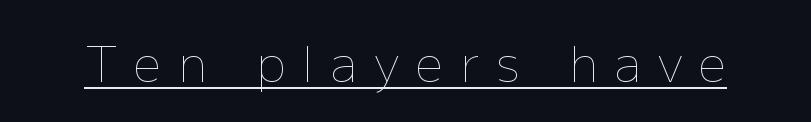
{"italic": "no", "bold": "no", "weight": "thin", "width": "normal", "stroke_contrast": "low", "x_height": "medium", "monospaced": "no", "underline": "yes", "letter_spacing": "wide", "letter_spacing_em": 0.35, "glyph_px": 49}
